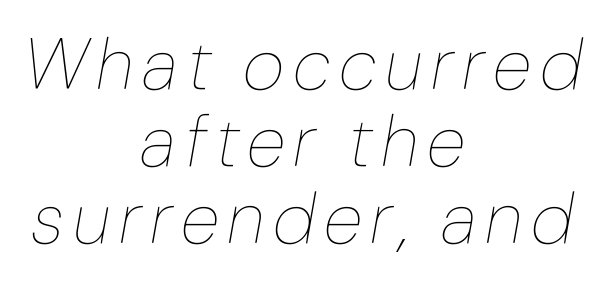
Characters are canted at an angle relative to the baseline's perpendicular. The face used here is proportionally spaced, like ordinary book or web type. Glance below the letters and you will spot only blank space. Stems here are at most as thick as an everyday book face. Casual observation: everything's sitting right in the middle. A typesetter would call this leading minimal, almost set solid.
